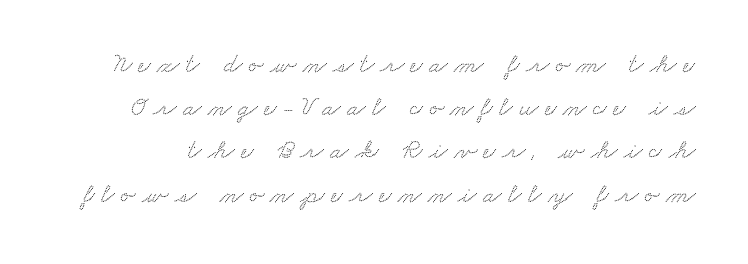
Bare-footed words on every line. Glyph-to-glyph distance is far greater than everyday printed text. The rendering uses a moderate line-height, typical for paragraphs.
